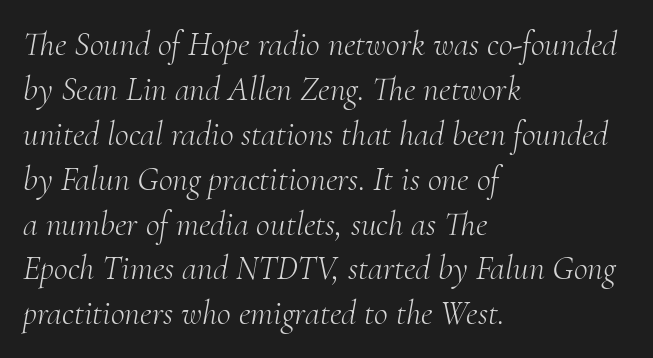
Q: Is the text bold? A: No.
Q: Is the text italic (slanted)? A: Yes, it leans right by about 10 degrees.
Q: Is the typeface a serif or a sans-serif typeface? A: Serif.
Q: Is the text underlined? A: No.
Q: How is the paragraph aligned? A: Left-aligned.
Q: Is the spacing between letters normal or unusually wide? A: Normal.
Q: Is the spacing between lines tight, normal or loose? A: Normal.
Q: Width (condensed, normal, or wide)? A: Normal.
Q: Stroke contrast? A: Medium.
Q: x-height? A: Small.
Q: Monospaced? A: No.
